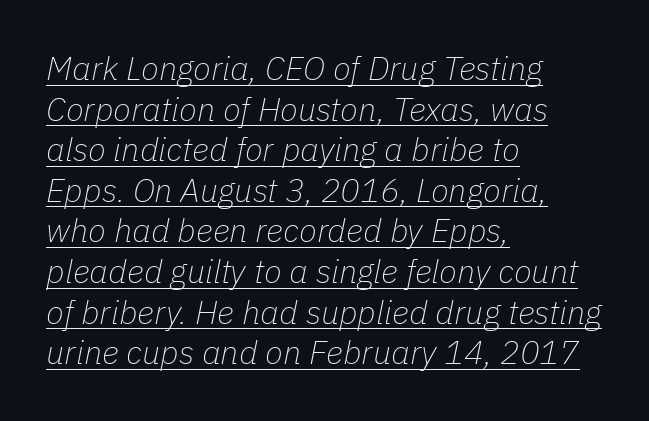
Q: Is the text bold? A: No.
Q: Is the text italic (slanted)? A: Yes, it leans right by about 11 degrees.
Q: Is the text underlined? A: Yes.
Q: How is the paragraph aligned? A: Left-aligned.
Q: Is the spacing between letters normal or unusually wide? A: Normal.
Q: Width (condensed, normal, or wide)? A: Normal.
Q: Stroke contrast? A: Low.
Q: x-height? A: Medium.
Q: Monospaced? A: No.
